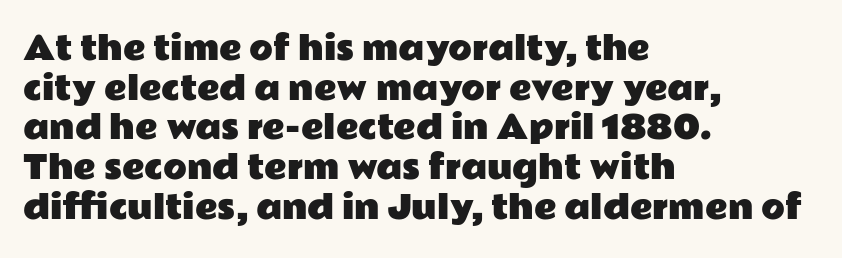
When letters stand straight like this, we call the style roman or upright. Look at the tracking — it's just the regular setting, nothing added. The letters advance in unequal steps, a hallmark of proportional type. Grotesque or geometric, the face here clearly has no serifs.
